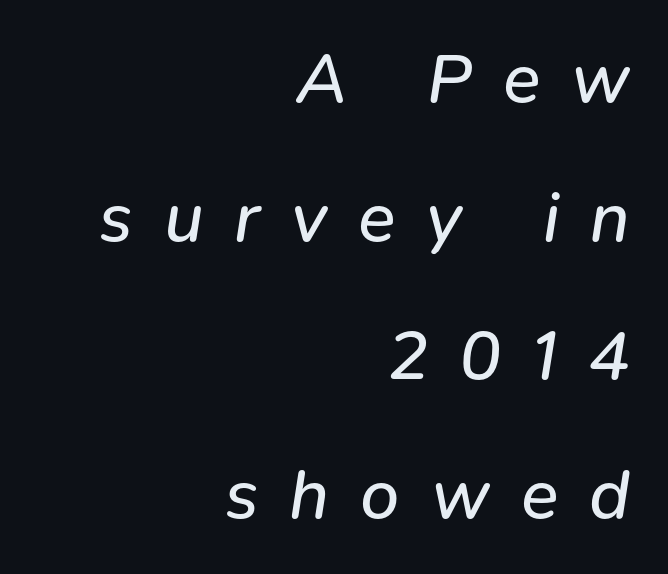
Q: Is the text bold? A: No.
Q: Is the text italic (slanted)? A: Yes, it leans right by about 9 degrees.
Q: Is the text underlined? A: No.
Q: How is the paragraph aligned? A: Right-aligned.
Q: Is the spacing between letters normal or unusually wide? A: Unusually wide.
Q: Is the spacing between lines tight, normal or loose? A: Loose.
Q: Width (condensed, normal, or wide)? A: Normal.
Q: Stroke contrast? A: Low.
Q: x-height? A: Medium.
Q: Monospaced? A: No.
